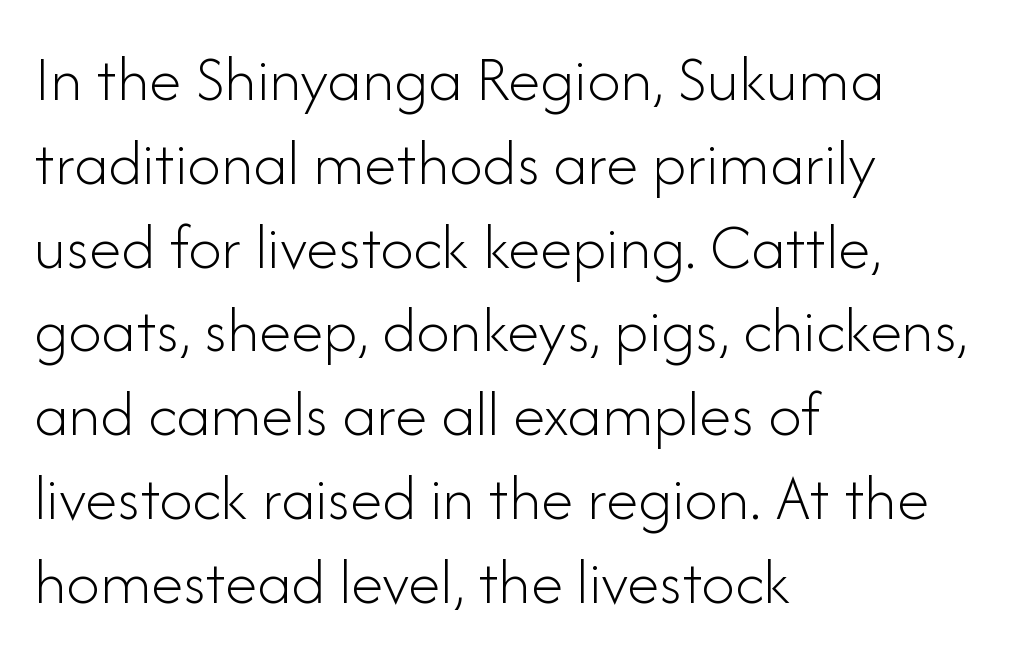
Q: Is the text bold? A: No.
Q: Is the text italic (slanted)? A: No, it is upright.
Q: Is the typeface a serif or a sans-serif typeface? A: Sans-serif.
Q: Is the text underlined? A: No.
Q: How is the paragraph aligned? A: Left-aligned.
Q: Is the spacing between letters normal or unusually wide? A: Normal.
Q: Is the spacing between lines tight, normal or loose? A: Normal.
Q: Width (condensed, normal, or wide)? A: Normal.
Q: Stroke contrast? A: Low.
Q: x-height? A: Small.
Q: Monospaced? A: No.
